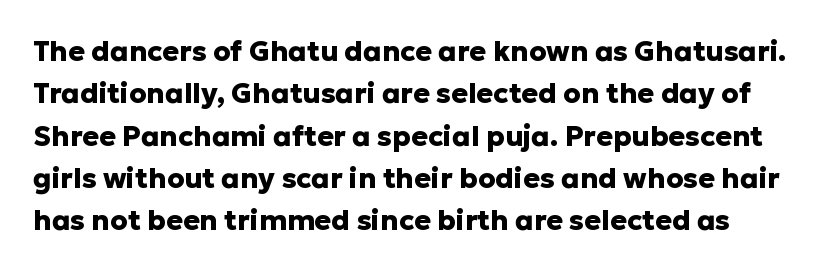
Q: Is the text bold? A: Yes.
Q: Is the text italic (slanted)? A: No, it is upright.
Q: Is the typeface a serif or a sans-serif typeface? A: Sans-serif.
Q: Is the text underlined? A: No.
Q: Is the spacing between letters normal or unusually wide? A: Normal.
Q: Is the spacing between lines tight, normal or loose? A: Normal.
Q: Width (condensed, normal, or wide)? A: Normal.
Q: Stroke contrast? A: Low.
Q: x-height? A: Medium.
Q: Monospaced? A: No.
